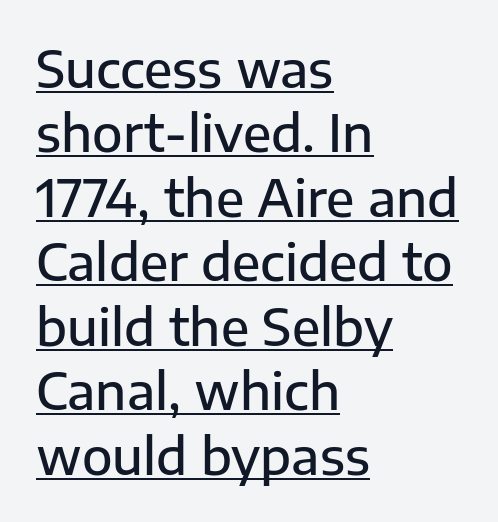
Beneath each row of characters lies a ruled line. The designer left line spacing at the default. These lines are composed in type without serifs. The strokes are fattened partway — semibold, not bold.
